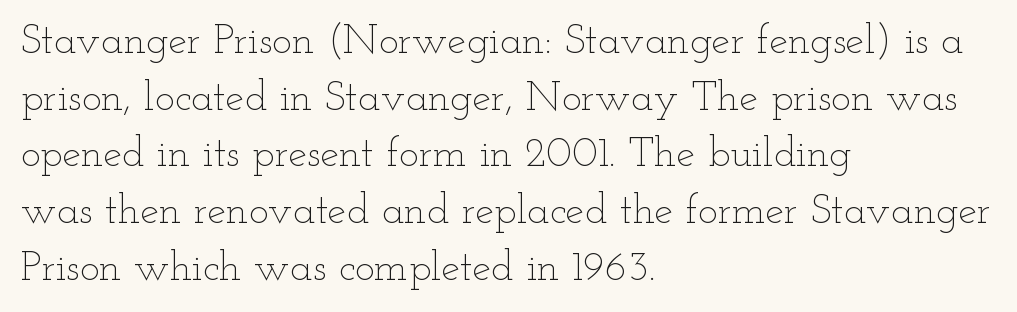
{"italic": "no", "bold": "no", "weight": "thin", "width": "wide", "stroke_contrast": "low", "x_height": "small", "monospaced": "no", "underline": "no", "align": "left", "line_spacing": "normal", "line_spacing_ratio": 1.35, "letter_spacing": "normal", "letter_spacing_em": 0.0, "glyph_px": 42}
